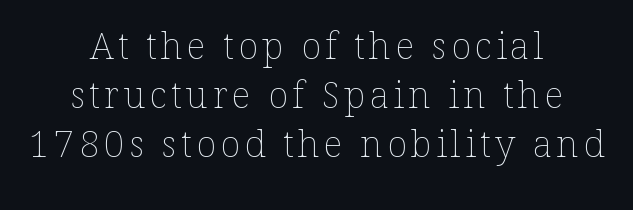
{"italic": "no", "bold": "no", "weight": "thin", "width": "normal", "stroke_contrast": "low", "x_height": "medium", "monospaced": "no", "underline": "no", "align": "center", "line_spacing": "normal", "line_spacing_ratio": 1.33, "glyph_px": 37}
